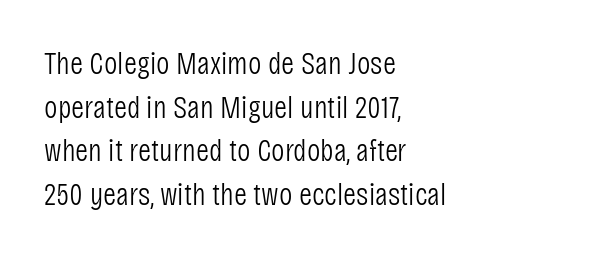
Q: Is the text bold? A: No.
Q: Is the text italic (slanted)? A: No, it is upright.
Q: Is the typeface a serif or a sans-serif typeface? A: Sans-serif.
Q: Is the text underlined? A: No.
Q: How is the paragraph aligned? A: Left-aligned.
Q: Is the spacing between letters normal or unusually wide? A: Normal.
Q: Is the spacing between lines tight, normal or loose? A: Normal.
Q: Width (condensed, normal, or wide)? A: Condensed.
Q: Stroke contrast? A: Low.
Q: x-height? A: Large.
Q: Monospaced? A: No.
